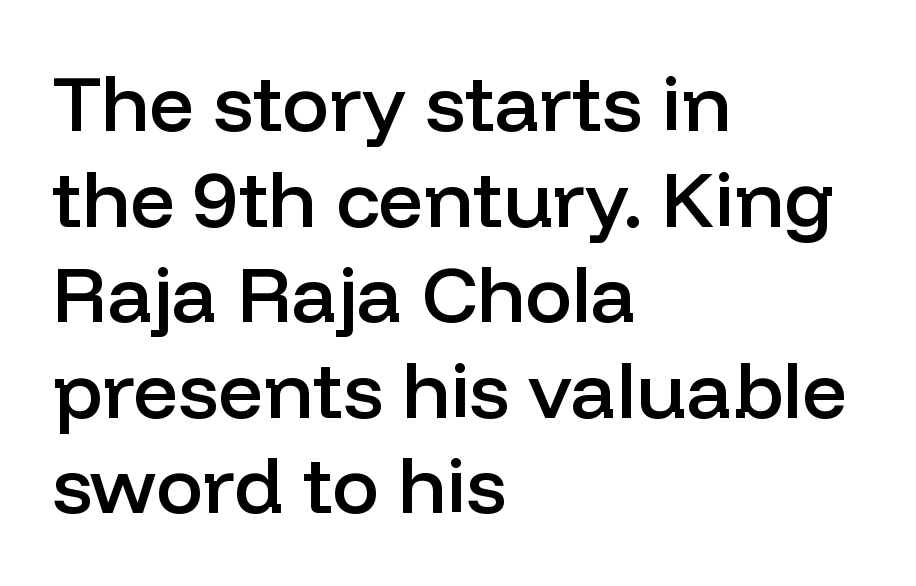
The image shows 79 px semibold sans-serif type, upright; set left-aligned, line spacing 1.21x, normal letter spacing, not underlined; low stroke contrast and a medium x-height.
